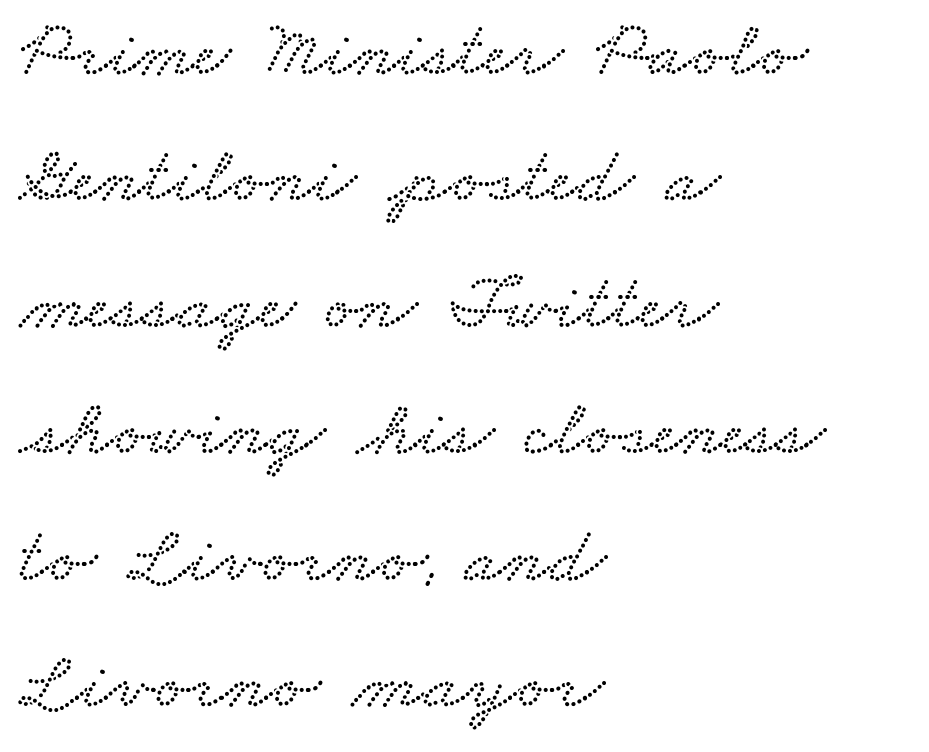
{"width": "wide", "stroke_contrast": "low", "x_height": "small", "monospaced": "no", "underline": "no", "align": "left", "line_spacing": "normal", "line_spacing_ratio": 1.6, "letter_spacing": "normal", "letter_spacing_em": 0.0, "glyph_px": 79}
